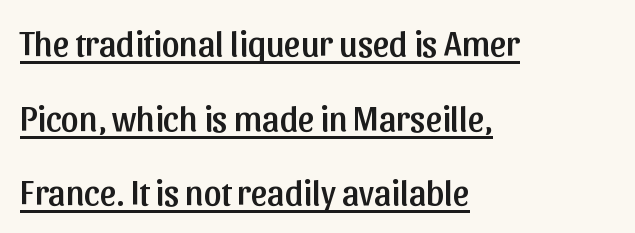
Q: Is the text italic (slanted)? A: No, it is upright.
Q: Is the typeface a serif or a sans-serif typeface? A: Sans-serif.
Q: Is the text underlined? A: Yes.
Q: How is the paragraph aligned? A: Left-aligned.
Q: Is the spacing between letters normal or unusually wide? A: Normal.
Q: Is the spacing between lines tight, normal or loose? A: Loose.
Q: Width (condensed, normal, or wide)? A: Normal.
Q: Stroke contrast? A: Low.
Q: x-height? A: Medium.
Q: Monospaced? A: No.
